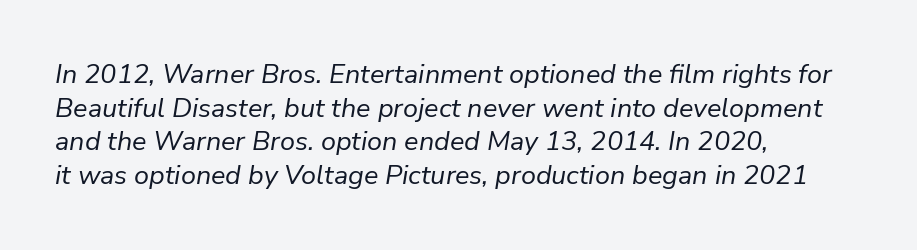
{"italic": "yes", "lean": "right", "slant_degrees": 9, "bold": "no", "underline": "no", "align": "left", "line_spacing": "normal", "line_spacing_ratio": 1.25, "letter_spacing": "normal", "letter_spacing_em": 0.0, "glyph_px": 27}
